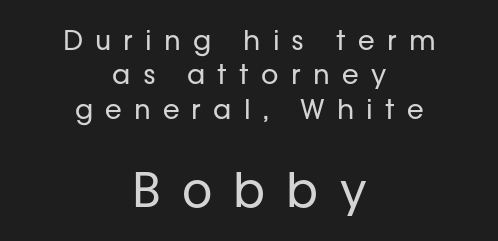
{"serif": "no", "italic": "no", "bold": "no", "weight": "regular", "width": "normal", "stroke_contrast": "low", "x_height": "medium", "monospaced": "no", "underline": "no", "align": "center", "line_spacing": "normal", "line_spacing_ratio": 1.27, "letter_spacing": "wide", "letter_spacing_em": 0.45, "larger_block": "second", "size_ratio": 1.74, "glyph_px": 47}
